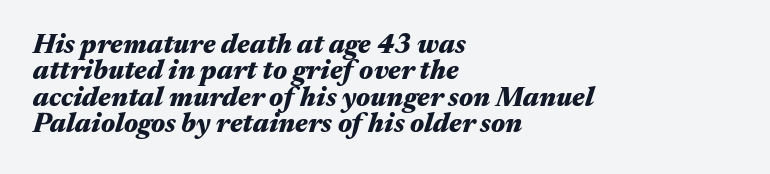
Q: Is the text bold? A: Yes.
Q: Is the text italic (slanted)? A: Yes, it leans right by about 17 degrees.
Q: Is the text underlined? A: No.
Q: How is the paragraph aligned? A: Left-aligned.
Q: Is the spacing between letters normal or unusually wide? A: Normal.
Q: Is the spacing between lines tight, normal or loose? A: Tight.
